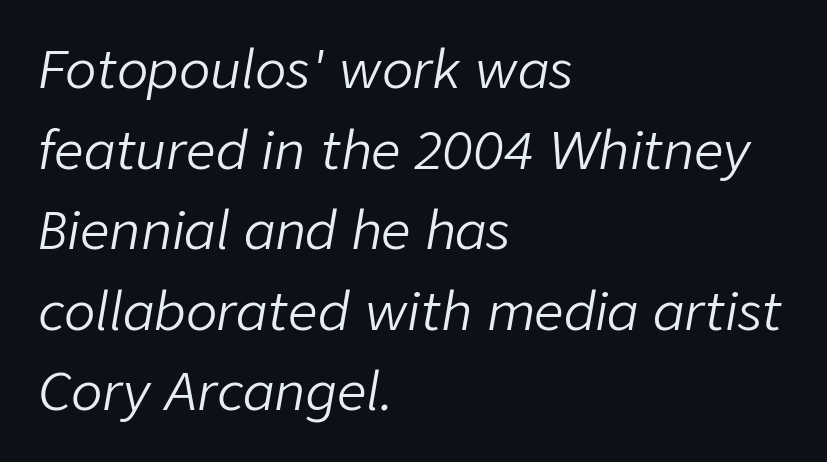
Nobody drew a line under any word here. If you measured baseline to baseline, you'd find a middling distance. A classic flush-left, rag-right setting is used for this passage. Posture: slanted.
